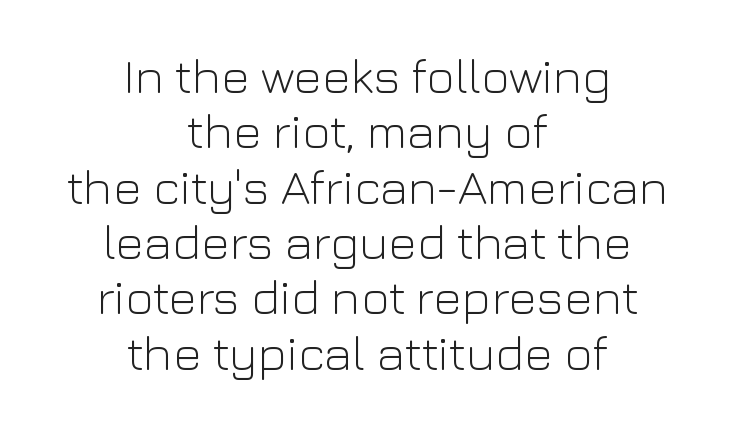
{"serif": "no", "italic": "no", "bold": "no", "weight": "light", "width": "normal", "stroke_contrast": "low", "x_height": "medium", "monospaced": "no", "underline": "no", "align": "center", "line_spacing": "tight", "line_spacing_ratio": 1.13, "letter_spacing": "normal", "letter_spacing_em": 0.0, "glyph_px": 49}
